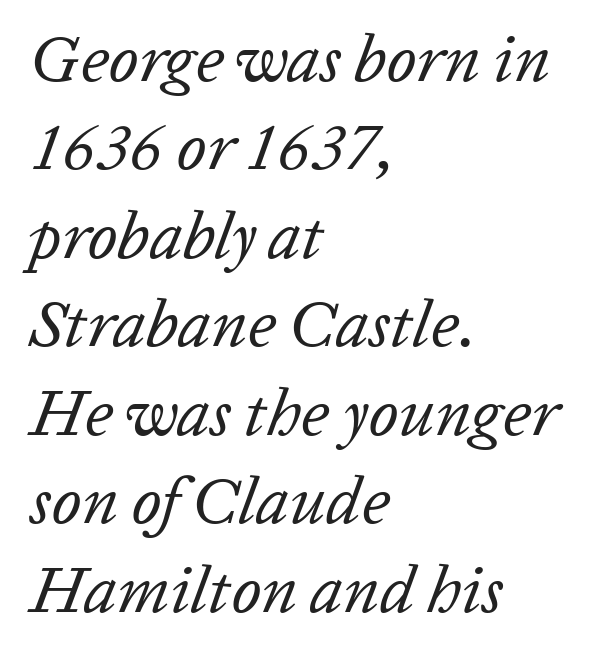
Q: Is the text bold? A: No.
Q: Is the text italic (slanted)? A: Yes, it leans right by about 20 degrees.
Q: Is the text underlined? A: No.
Q: How is the paragraph aligned? A: Left-aligned.
Q: Is the spacing between letters normal or unusually wide? A: Normal.
Q: Is the spacing between lines tight, normal or loose? A: Normal.
Q: Width (condensed, normal, or wide)? A: Normal.
Q: Stroke contrast? A: Low.
Q: x-height? A: Medium.
Q: Monospaced? A: No.
